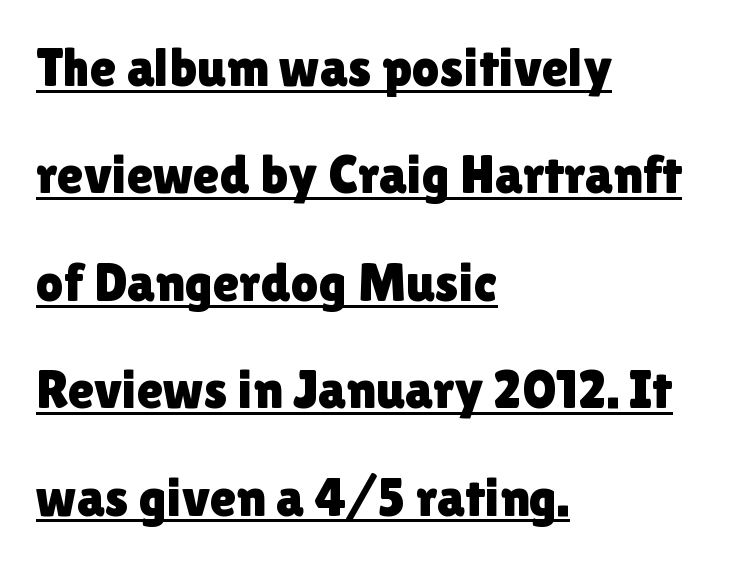
Q: Is the text italic (slanted)? A: No, it is upright.
Q: Is the typeface a serif or a sans-serif typeface? A: Sans-serif.
Q: Is the text underlined? A: Yes.
Q: How is the paragraph aligned? A: Left-aligned.
Q: Is the spacing between letters normal or unusually wide? A: Normal.
Q: Is the spacing between lines tight, normal or loose? A: Loose.
Q: Width (condensed, normal, or wide)? A: Normal.
Q: x-height? A: Medium.
Q: Monospaced? A: No.
